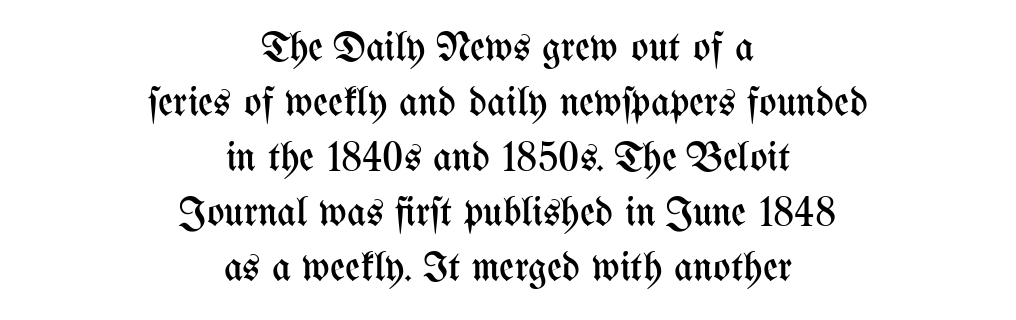
{"italic": "no", "bold": "no", "weight": "regular", "width": "condensed", "stroke_contrast": "medium", "x_height": "medium", "monospaced": "no", "underline": "no", "align": "center", "line_spacing": "normal", "line_spacing_ratio": 1.34, "letter_spacing": "normal", "letter_spacing_em": 0.0, "glyph_px": 41}
